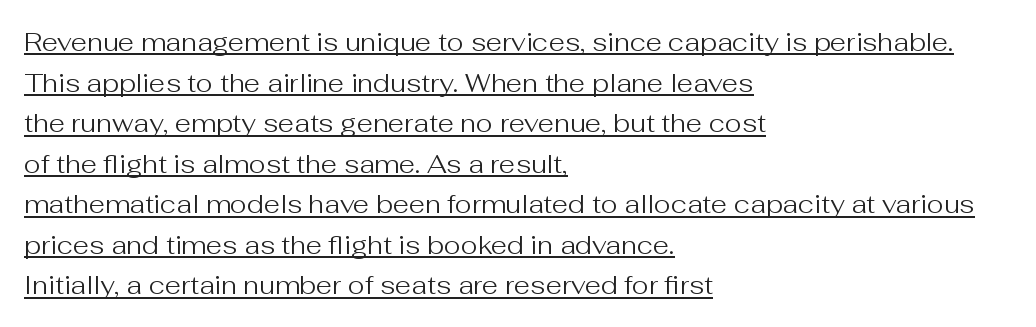
Q: Is the text bold? A: No.
Q: Is the text italic (slanted)? A: No, it is upright.
Q: Is the text underlined? A: Yes.
Q: How is the paragraph aligned? A: Left-aligned.
Q: Is the spacing between letters normal or unusually wide? A: Normal.
Q: Is the spacing between lines tight, normal or loose? A: Normal.
